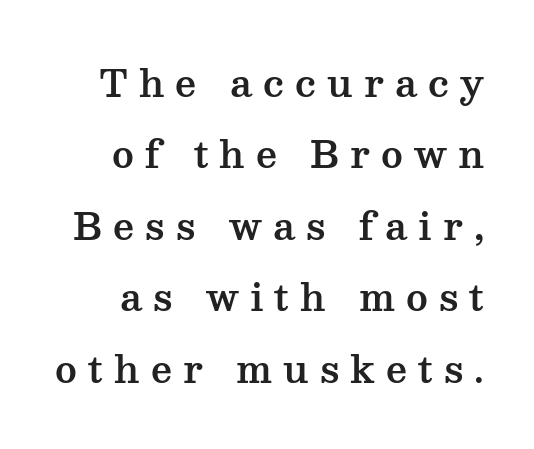
The image shows 37 px wide serif type, upright; set loose line spacing (1.93x), unusually wide letter spacing (+0.3 em), not underlined; medium stroke contrast and a medium x-height.
